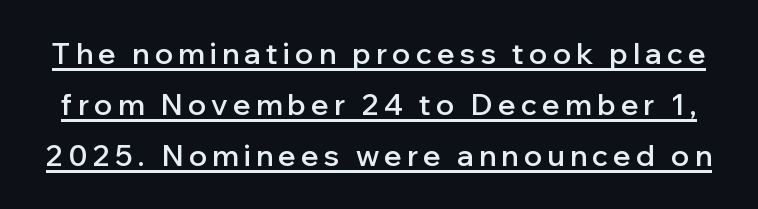
{"serif": "no", "italic": "no", "bold": "semi", "weight": "semibold", "width": "normal", "stroke_contrast": "low", "x_height": "medium", "monospaced": "no", "underline": "yes", "line_spacing_ratio": 1.76, "glyph_px": 29}
